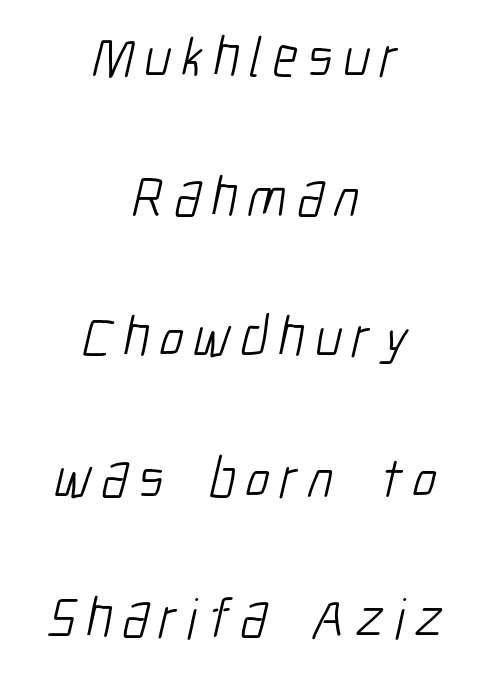
Q: Is the text bold? A: No.
Q: Is the typeface a serif or a sans-serif typeface? A: Sans-serif.
Q: Is the text underlined? A: No.
Q: How is the paragraph aligned? A: Centered.
Q: Is the spacing between lines tight, normal or loose? A: Loose.
Q: Width (condensed, normal, or wide)? A: Condensed.
Q: Stroke contrast? A: Low.
Q: x-height? A: Medium.
Q: Monospaced? A: No.
